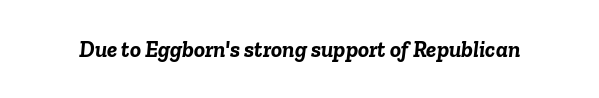
The image shows 23 px bold type, italic (leaning right); set normal letter spacing, not underlined.
